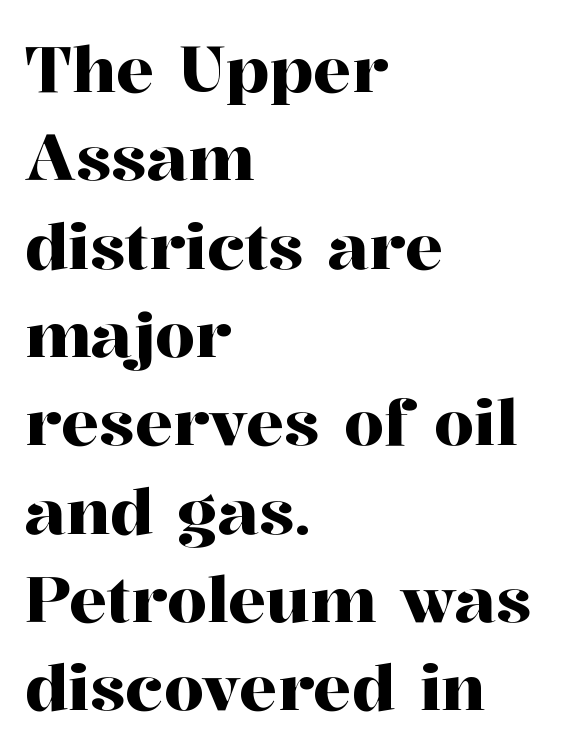
{"serif": "yes", "italic": "no", "width": "normal", "stroke_contrast": "high", "x_height": "medium", "monospaced": "no", "underline": "no", "align": "left", "line_spacing": "normal", "line_spacing_ratio": 1.38, "letter_spacing": "normal", "letter_spacing_em": 0.0, "glyph_px": 64}
